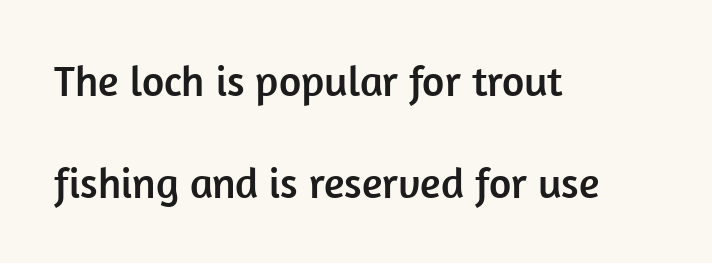
This rendering features lettering with no underline. Interline gaps are noticeably wide in this sample. These lines keep a tight, regular rhythm from letter to letter. Short and long lines alike share a common starting point at left. Note the varied advance widths — an 'i' is clearly narrower than an 'm'.
